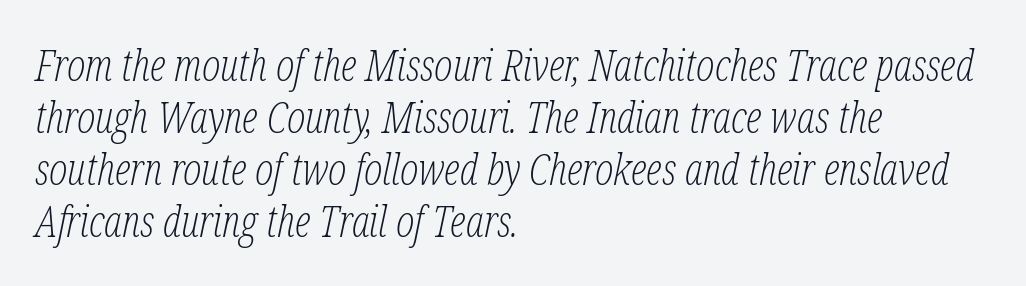
The glyphs look as if they've been sheared to an angle. Any mark beneath the type? The region is blank. The rendering anchors every line to the left-hand side. Here the designer chose a conventional face with non-uniform glyph widths. Each word holds together tightly as a unit, with standard inter-letter gaps. Is this a heavy cut? Hardly; it is regular or lighter.
